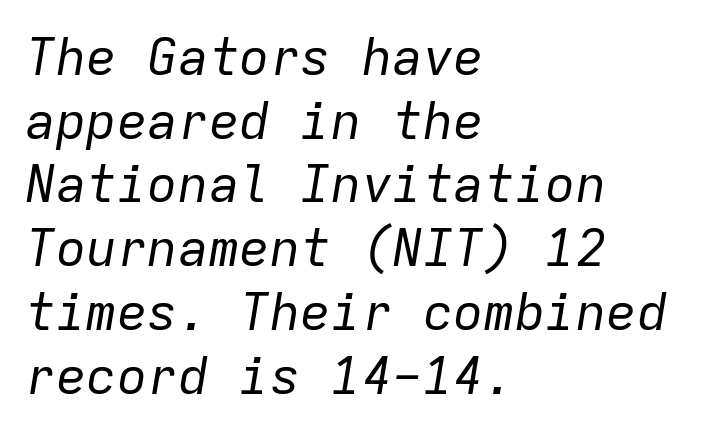
{"italic": "yes", "lean": "right", "slant_degrees": 9, "bold": "no", "weight": "regular", "width": "normal", "stroke_contrast": "low", "x_height": "medium", "monospaced": "yes", "underline": "no", "align": "left", "line_spacing": "normal", "line_spacing_ratio": 1.25, "letter_spacing": "normal", "letter_spacing_em": 0.0, "glyph_px": 51}
